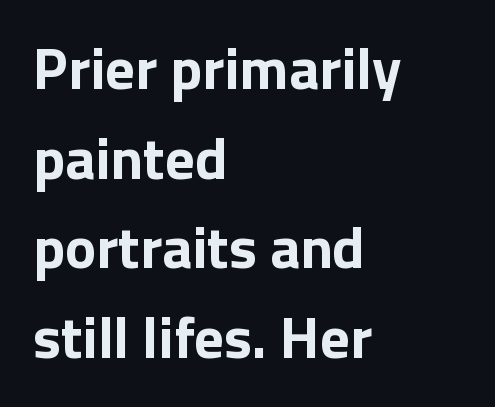
The image shows 59 px bold sans-serif type, upright; set left-aligned, normal line spacing (1.52x), normal letter spacing, not underlined; low stroke contrast and a medium x-height.
